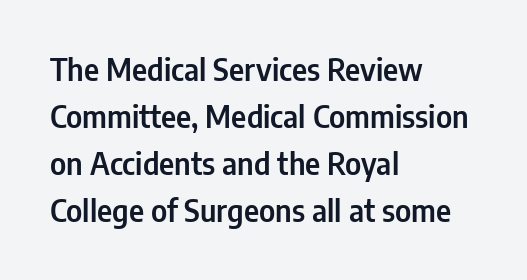
{"serif": "no", "italic": "no", "width": "condensed", "stroke_contrast": "low", "x_height": "medium", "monospaced": "no", "underline": "no", "align": "left", "line_spacing": "normal", "line_spacing_ratio": 1.57, "letter_spacing": "normal", "letter_spacing_em": 0.0, "glyph_px": 30}
